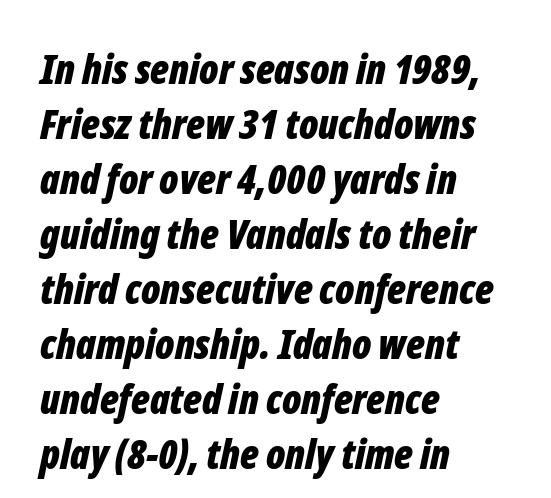
Q: Is the text bold? A: Yes.
Q: Is the text italic (slanted)? A: Yes, it leans right by about 12 degrees.
Q: Is the text underlined? A: No.
Q: How is the paragraph aligned? A: Left-aligned.
Q: Is the spacing between letters normal or unusually wide? A: Normal.
Q: Is the spacing between lines tight, normal or loose? A: Normal.
Q: Width (condensed, normal, or wide)? A: Condensed.
Q: Stroke contrast? A: Low.
Q: x-height? A: Medium.
Q: Monospaced? A: No.
